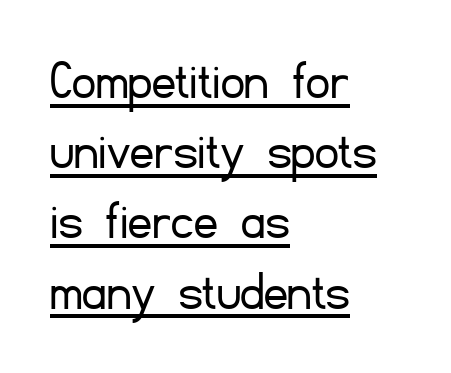
Every character sits straight up, as roman type does. Characters follow at the spacing the type designer built in. Check the space under the baseline: a stroke is drawn there. To sum up the face: it is a sans, with no serifs. If you drew a ruler down the left edge, every line would touch it.
